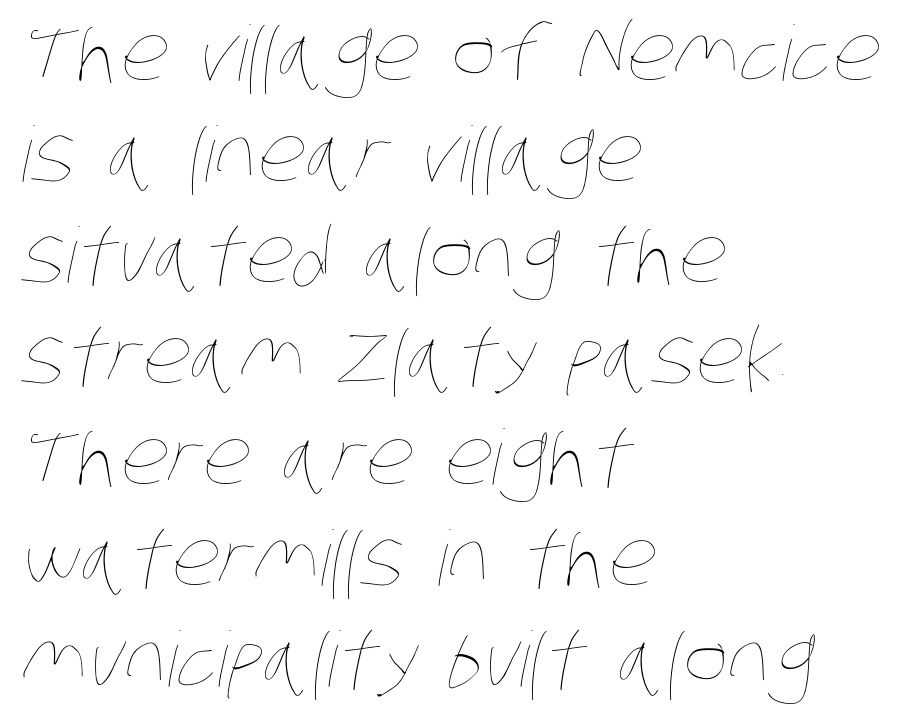
The image shows 76 px thin, condensed type; set left-aligned, normal line spacing (1.33x), normal letter spacing, not underlined; low stroke contrast and a large x-height.
